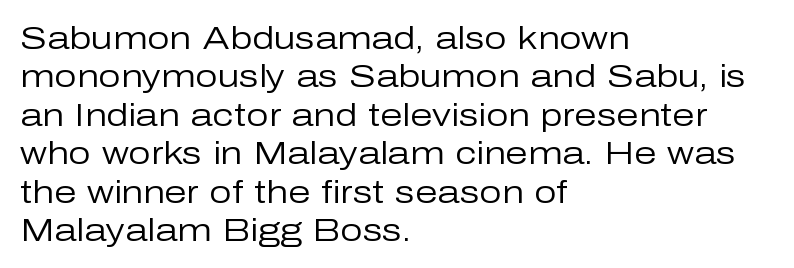
Typeset ragged right — the left edge is the straight one. Spacing verdict: proportional, widths tailored to each character. Bare-footed words on every line. Characters remain perfectly vertical along every line. Stroke mass is kept to a normal reading level or below.
